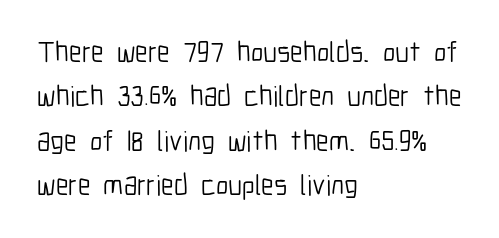
Q: Is the text bold? A: No.
Q: Is the text italic (slanted)? A: No, it is upright.
Q: Is the typeface a serif or a sans-serif typeface? A: Sans-serif.
Q: Is the text underlined? A: No.
Q: How is the paragraph aligned? A: Left-aligned.
Q: Is the spacing between letters normal or unusually wide? A: Normal.
Q: Is the spacing between lines tight, normal or loose? A: Normal.
Q: Width (condensed, normal, or wide)? A: Condensed.
Q: Stroke contrast? A: Low.
Q: x-height? A: Medium.
Q: Monospaced? A: No.
